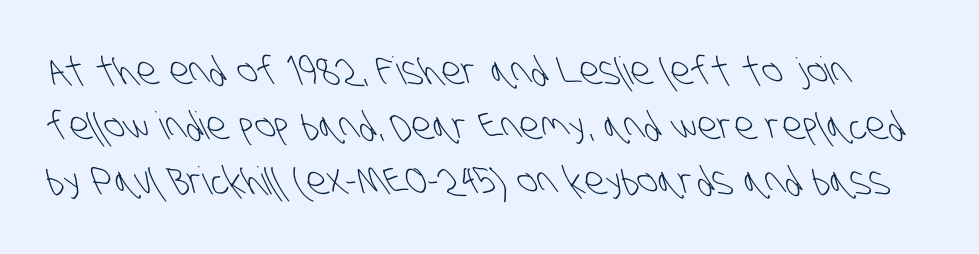
{"serif": "no", "bold": "no", "weight": "light", "width": "condensed", "stroke_contrast": "low", "x_height": "large", "monospaced": "no", "underline": "no", "line_spacing": "normal", "line_spacing_ratio": 1.45, "letter_spacing": "normal", "letter_spacing_em": 0.0, "glyph_px": 38}
